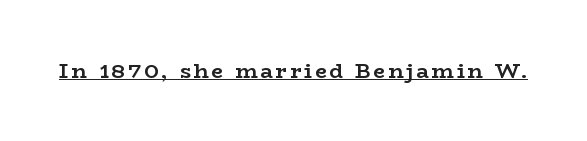
Do the letters lean? They stand straight. Compared with an ordinary text face, these strokes are far heavier — a full bold. Emphasis is given by a line drawn under the lettering.
